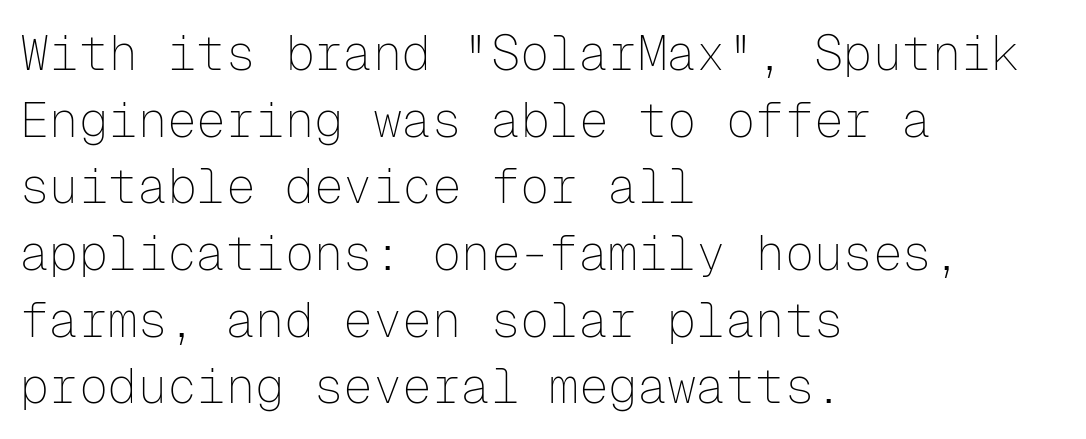
The image shows 49 px thin sans-serif type, upright, monospaced; set left-aligned, normal line spacing (1.36x), normal letter spacing, not underlined; low stroke contrast and a medium x-height.
